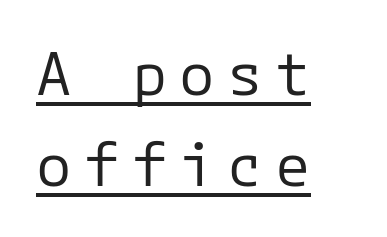
{"serif": "no", "italic": "no", "bold": "no", "weight": "regular", "width": "normal", "stroke_contrast": "low", "x_height": "medium", "underline": "yes", "align": "left", "line_spacing": "normal", "line_spacing_ratio": 1.55, "letter_spacing": "wide", "letter_spacing_em": 0.21, "glyph_px": 59}
